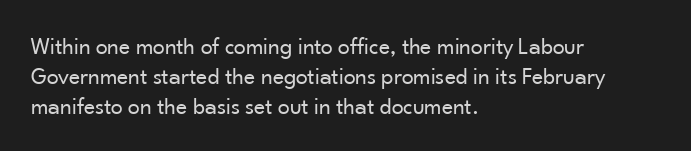
The image shows 24 px text type, upright; set left-aligned, line spacing 1.24x, normal letter spacing, not underlined.
